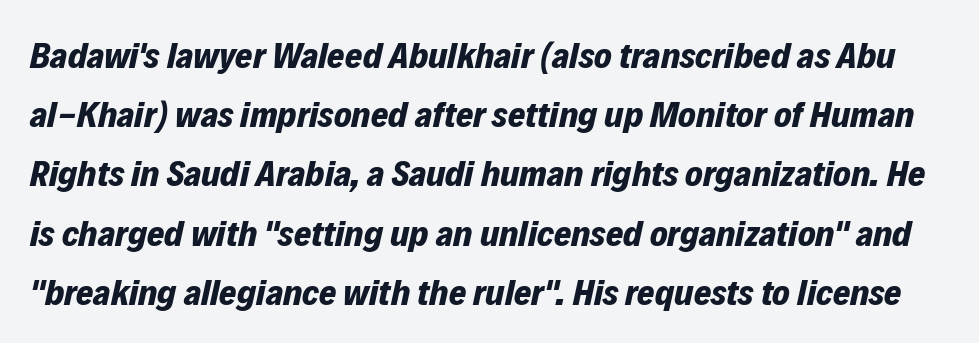
The image shows 37 px bold type, italic (leaning right); set normal line spacing (1.6x), normal letter spacing, not underlined; low stroke contrast and a medium x-height.
